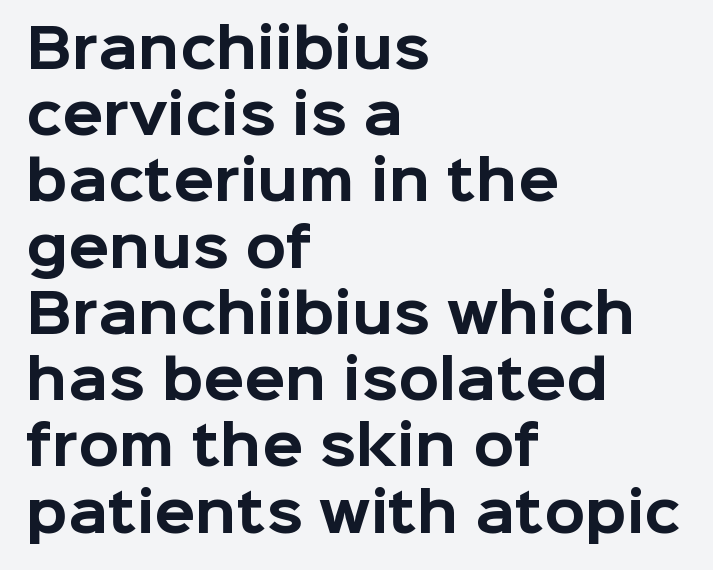
Q: Is the text bold? A: Yes.
Q: Is the text italic (slanted)? A: No, it is upright.
Q: Is the typeface a serif or a sans-serif typeface? A: Sans-serif.
Q: Is the text underlined? A: No.
Q: How is the paragraph aligned? A: Left-aligned.
Q: Is the spacing between letters normal or unusually wide? A: Normal.
Q: Is the spacing between lines tight, normal or loose? A: Normal.
Q: Width (condensed, normal, or wide)? A: Normal.
Q: Stroke contrast? A: Low.
Q: x-height? A: Medium.
Q: Monospaced? A: No.
